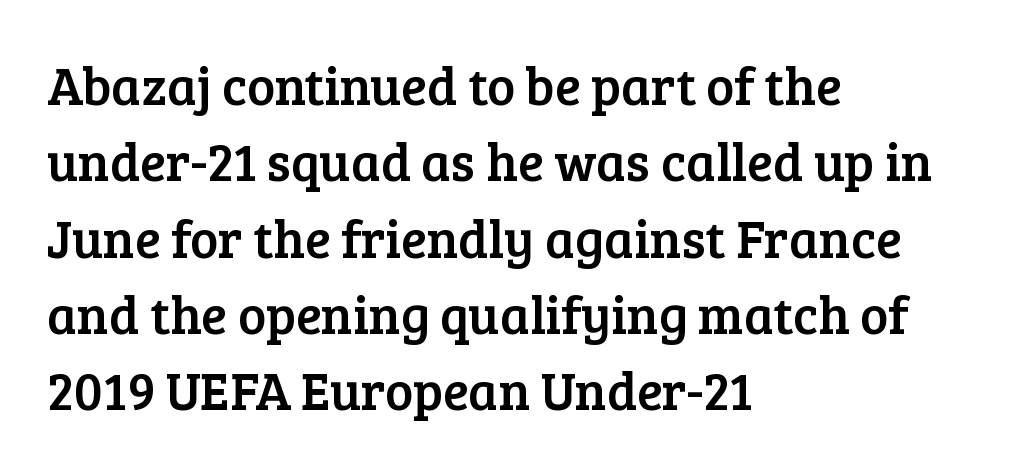
Q: Is the text italic (slanted)? A: No, it is upright.
Q: Is the typeface a serif or a sans-serif typeface? A: Serif.
Q: Is the text underlined? A: No.
Q: How is the paragraph aligned? A: Left-aligned.
Q: Is the spacing between letters normal or unusually wide? A: Normal.
Q: Is the spacing between lines tight, normal or loose? A: Normal.
Q: Width (condensed, normal, or wide)? A: Normal.
Q: Stroke contrast? A: Low.
Q: x-height? A: Medium.
Q: Monospaced? A: No.
